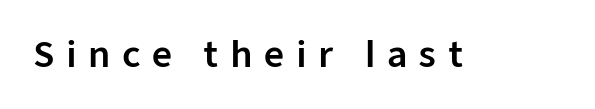
The image shows 35 px sans-serif type, upright; set unusually wide letter spacing (+0.32 em), not underlined; low stroke contrast and a medium x-height.
